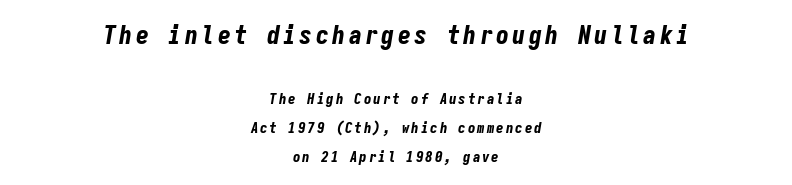
It's the slanting kind of type. Note: larger setting up top, smaller setting below. Chunky letters — that's bold for sure. The passage shown stacks its lines with a broad gap. Underline: absent.
